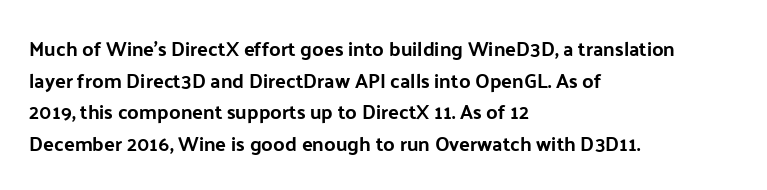
{"italic": "no", "underline": "no", "align": "left", "line_spacing": "normal", "line_spacing_ratio": 1.58, "letter_spacing": "normal", "letter_spacing_em": 0.0, "glyph_px": 20}
